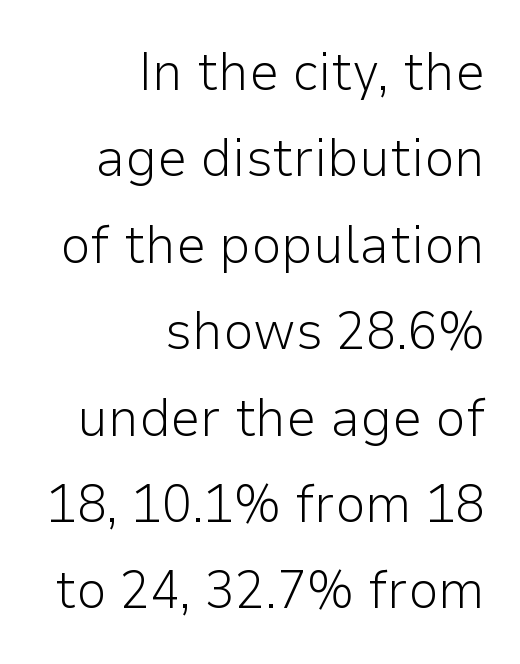
Q: Is the text bold? A: No.
Q: Is the text italic (slanted)? A: No, it is upright.
Q: Is the typeface a serif or a sans-serif typeface? A: Sans-serif.
Q: Is the text underlined? A: No.
Q: How is the paragraph aligned? A: Right-aligned.
Q: Is the spacing between letters normal or unusually wide? A: Normal.
Q: Is the spacing between lines tight, normal or loose? A: Normal.
Q: Width (condensed, normal, or wide)? A: Normal.
Q: Stroke contrast? A: Low.
Q: x-height? A: Medium.
Q: Monospaced? A: No.
